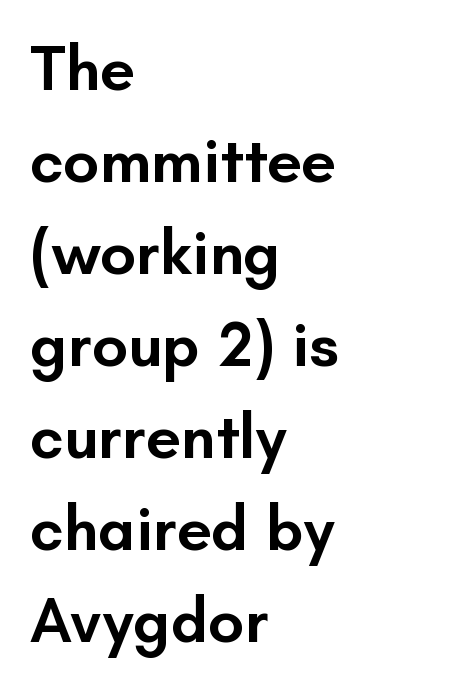
Casual observation: everything's shoved over to the left. You can tell from the bare stems that sans-serif type was used. The rendering uses natural spacing where letterforms have individual widths. Leading matches the norm, producing a regular column. The passage shown is semibold, sitting just below true bold.
